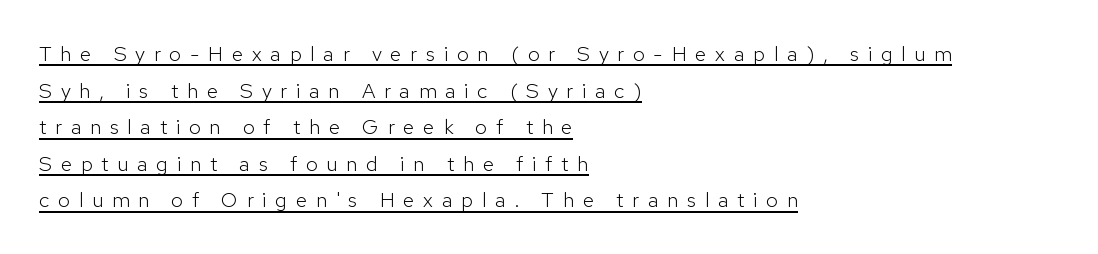
{"italic": "no", "bold": "no", "underline": "yes", "align": "left", "line_spacing_ratio": 1.74, "letter_spacing": "wide", "letter_spacing_em": 0.41, "glyph_px": 21}
